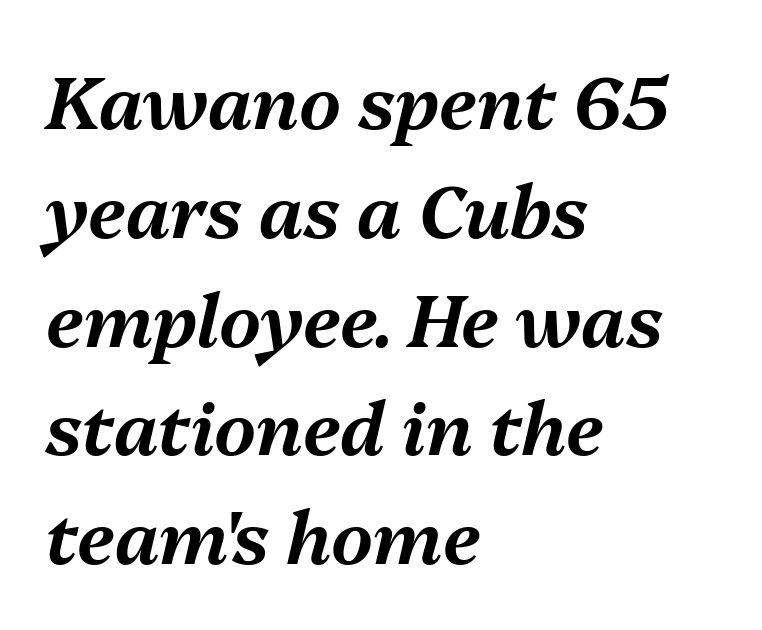
The lines in this sample share a left origin and differ only in where they stop. Notice how descenders clear the ascenders below comfortably — that's standard leading. The string is rendered with underlining switched off. Slant detected: the letters are inclined. The rendering keeps characters at their native spacing.
